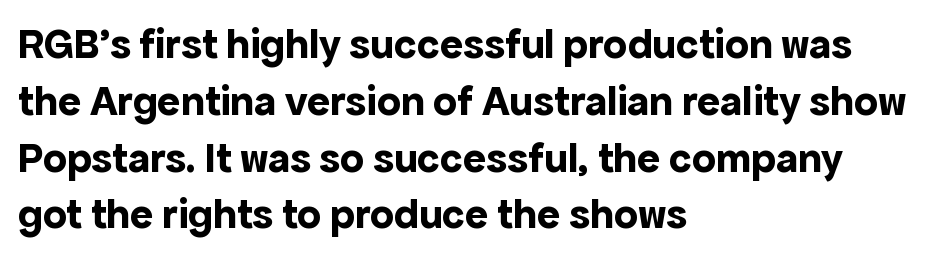
Q: Is the text bold? A: Yes.
Q: Is the text italic (slanted)? A: No, it is upright.
Q: Is the typeface a serif or a sans-serif typeface? A: Sans-serif.
Q: Is the text underlined? A: No.
Q: How is the paragraph aligned? A: Left-aligned.
Q: Is the spacing between letters normal or unusually wide? A: Normal.
Q: Is the spacing between lines tight, normal or loose? A: Normal.
Q: Width (condensed, normal, or wide)? A: Normal.
Q: x-height? A: Medium.
Q: Monospaced? A: No.
